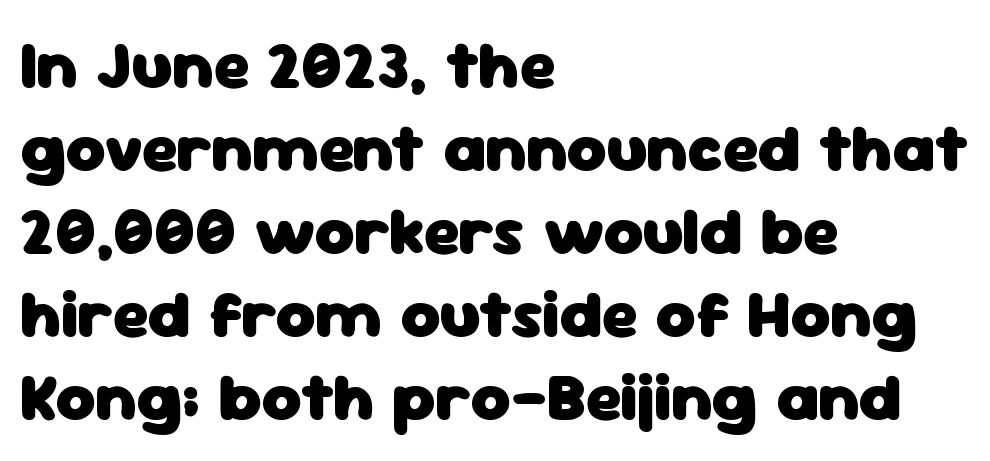
{"serif": "no", "italic": "no", "bold": "yes", "weight": "heavy", "width": "normal", "stroke_contrast": "low", "x_height": "medium", "monospaced": "no", "underline": "no", "align": "left", "line_spacing_ratio": 1.22, "letter_spacing": "normal", "letter_spacing_em": 0.0, "glyph_px": 68}
